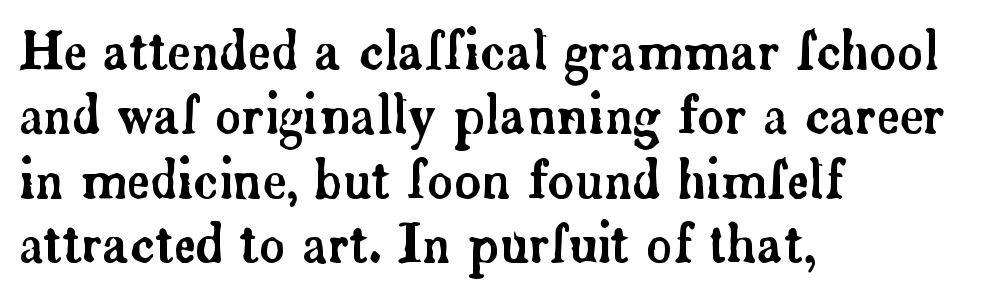
The passage shown is typeset with a serif family. One-word summary of the alignment: left. These lines are rendered in a variable-pitch font. Posture: straight, roman, zero tilt.
